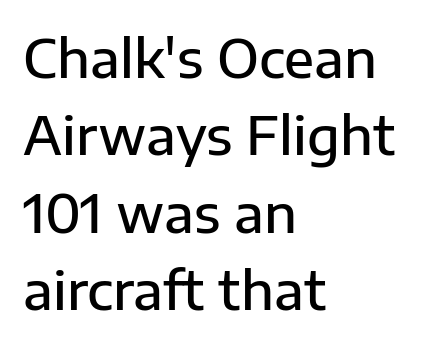
Q: Is the text bold? A: Semi-bold.
Q: Is the text italic (slanted)? A: No, it is upright.
Q: Is the typeface a serif or a sans-serif typeface? A: Sans-serif.
Q: Is the text underlined? A: No.
Q: How is the paragraph aligned? A: Left-aligned.
Q: Is the spacing between letters normal or unusually wide? A: Normal.
Q: Is the spacing between lines tight, normal or loose? A: Normal.
Q: Width (condensed, normal, or wide)? A: Normal.
Q: Stroke contrast? A: Low.
Q: x-height? A: Medium.
Q: Monospaced? A: No.
